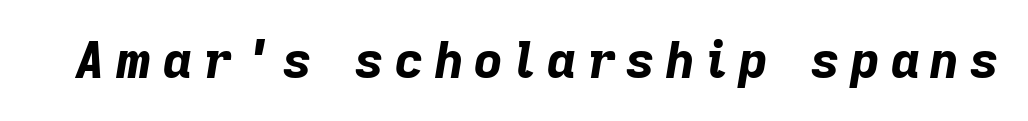
The image shows 50 px bold type, italic (leaning right); set unusually wide letter spacing (+0.22 em), not underlined; low stroke contrast and a medium x-height.
